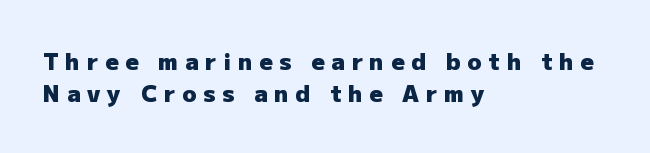
The image shows 23 px bold type, upright; set left-aligned, normal line spacing (1.41x), unusually wide letter spacing (+0.3 em), not underlined.
